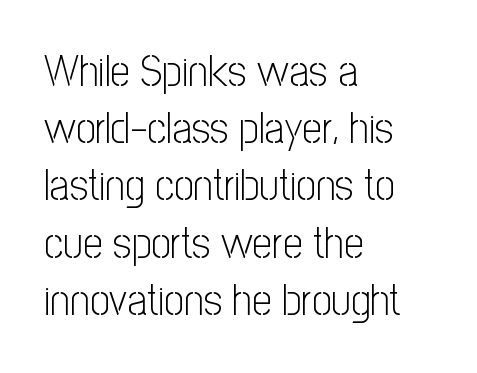
Spacing verdict: proportional, widths tailored to each character. Rule under the text: the space is simply empty. Look at the tracking — it's just the regular setting, nothing added. Bold? No — there's no thickening of the strokes. The paragraph shown leans on its left margin.
